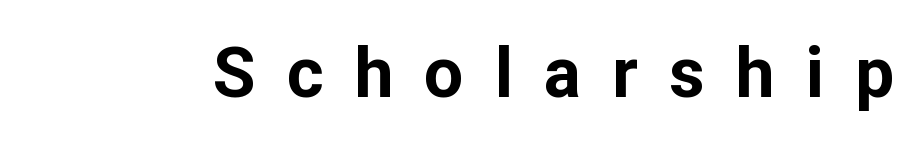
Q: Is the text bold? A: Yes.
Q: Is the text italic (slanted)? A: No, it is upright.
Q: Is the typeface a serif or a sans-serif typeface? A: Sans-serif.
Q: Is the text underlined? A: No.
Q: Is the spacing between letters normal or unusually wide? A: Unusually wide.
Q: Width (condensed, normal, or wide)? A: Normal.
Q: Stroke contrast? A: Low.
Q: x-height? A: Medium.
Q: Monospaced? A: No.
